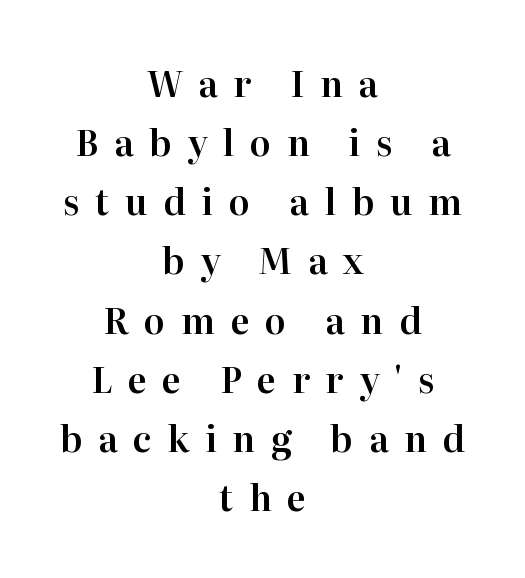
{"serif": "yes", "italic": "no", "width": "normal", "stroke_contrast": "high", "x_height": "medium", "monospaced": "no", "underline": "no", "align": "center", "line_spacing": "normal", "line_spacing_ratio": 1.69, "letter_spacing": "wide", "letter_spacing_em": 0.45, "glyph_px": 35}
